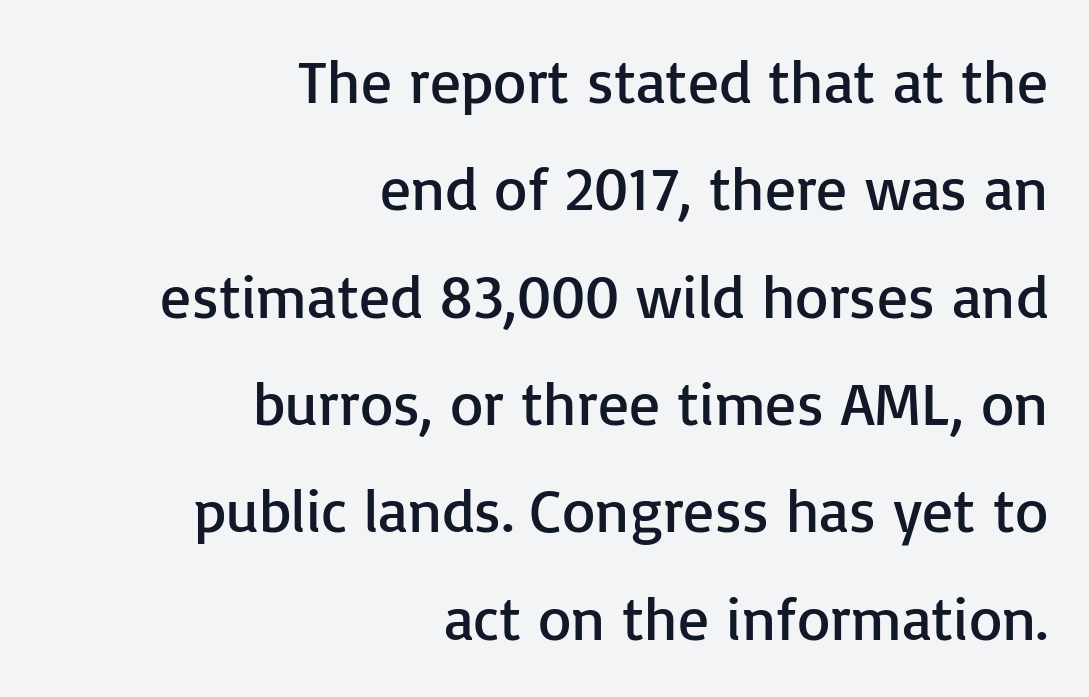
Q: Is the text bold? A: No.
Q: Is the text italic (slanted)? A: No, it is upright.
Q: Is the typeface a serif or a sans-serif typeface? A: Sans-serif.
Q: Is the text underlined? A: No.
Q: How is the paragraph aligned? A: Right-aligned.
Q: Is the spacing between letters normal or unusually wide? A: Normal.
Q: Width (condensed, normal, or wide)? A: Normal.
Q: Stroke contrast? A: Low.
Q: x-height? A: Medium.
Q: Monospaced? A: No.
